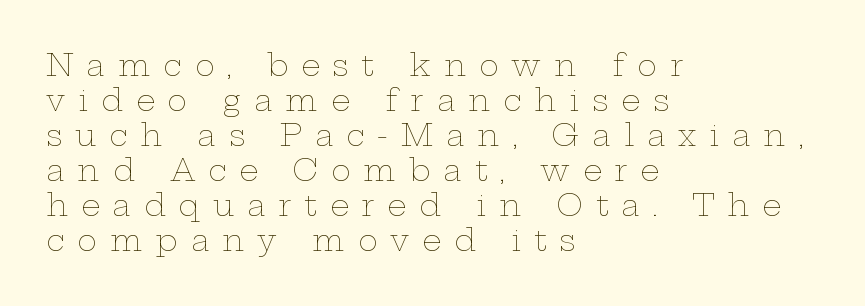
Q: Is the text bold? A: No.
Q: Is the text italic (slanted)? A: No, it is upright.
Q: Is the text underlined? A: No.
Q: How is the paragraph aligned? A: Left-aligned.
Q: Is the spacing between letters normal or unusually wide? A: Unusually wide.
Q: Width (condensed, normal, or wide)? A: Wide.
Q: Stroke contrast? A: Low.
Q: x-height? A: Medium.
Q: Monospaced? A: No.
